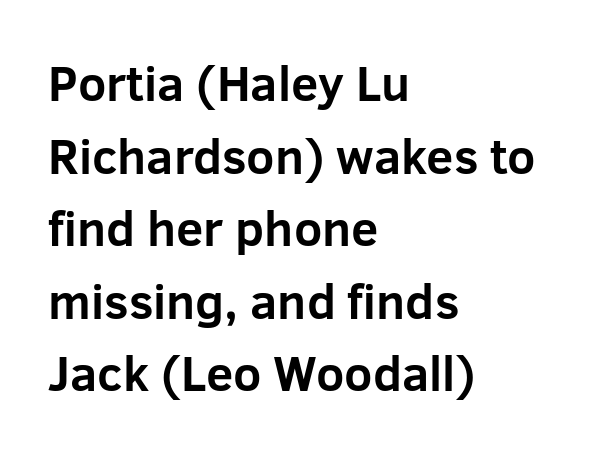
Q: Is the text bold? A: Yes.
Q: Is the text italic (slanted)? A: No, it is upright.
Q: Is the typeface a serif or a sans-serif typeface? A: Sans-serif.
Q: Is the text underlined? A: No.
Q: How is the paragraph aligned? A: Left-aligned.
Q: Is the spacing between letters normal or unusually wide? A: Normal.
Q: Is the spacing between lines tight, normal or loose? A: Normal.
Q: Width (condensed, normal, or wide)? A: Normal.
Q: Stroke contrast? A: Low.
Q: x-height? A: Medium.
Q: Monospaced? A: No.
